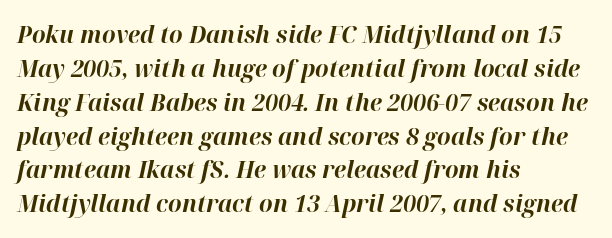
Each row of text sits above clean, open space. Characters are canted at an angle relative to the baseline's perpendicular. Every letter is thick-stroked: bold, no question. This sample keeps an unexceptional amount of space between lines.
